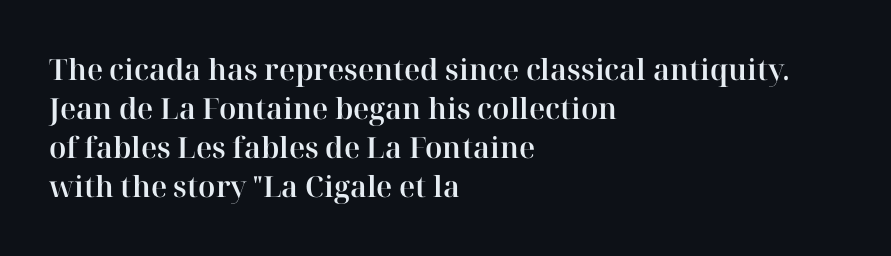
Each word holds together tightly as a unit, with standard inter-letter gaps. The axis of the letterforms is exactly vertical. In terms of letterform style, serifs are clearly present. Nobody drew a line under any word here. Evenly set lines give the paragraph a standard silhouette.
